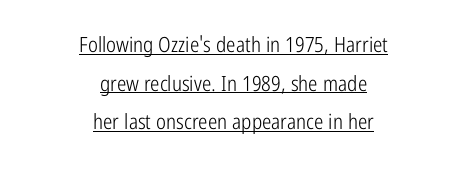
{"italic": "no", "bold": "no", "underline": "yes", "align": "center", "line_spacing_ratio": 1.84, "letter_spacing": "normal", "letter_spacing_em": 0.0, "glyph_px": 21}
